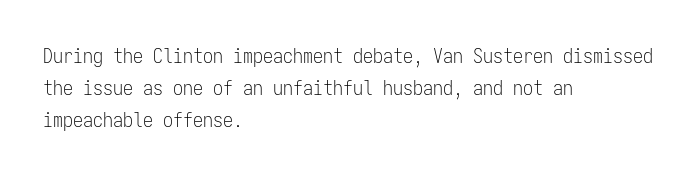
Q: Is the text bold? A: No.
Q: Is the text italic (slanted)? A: No, it is upright.
Q: Is the text underlined? A: No.
Q: How is the paragraph aligned? A: Left-aligned.
Q: Is the spacing between letters normal or unusually wide? A: Normal.
Q: Is the spacing between lines tight, normal or loose? A: Normal.
